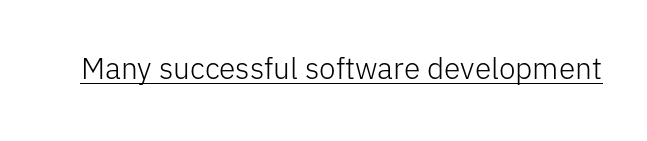
You can tell from the bare stems that sans-serif type was used. Does extra space separate the letters? No, they use regular spacing. Posture: upright roman. Compared with a typical body face, this is equally light or lighter still. Proportional: the letters do not fall into vertical columns.
